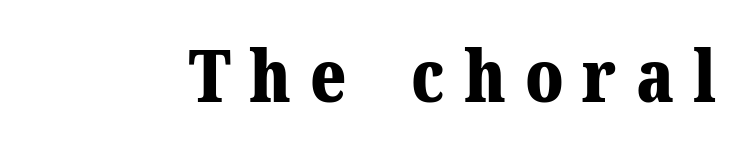
Q: Is the text bold? A: Yes.
Q: Is the text italic (slanted)? A: No, it is upright.
Q: Is the typeface a serif or a sans-serif typeface? A: Serif.
Q: Is the text underlined? A: No.
Q: Is the spacing between letters normal or unusually wide? A: Unusually wide.
Q: Width (condensed, normal, or wide)? A: Normal.
Q: Stroke contrast? A: Medium.
Q: x-height? A: Medium.
Q: Monospaced? A: No.
